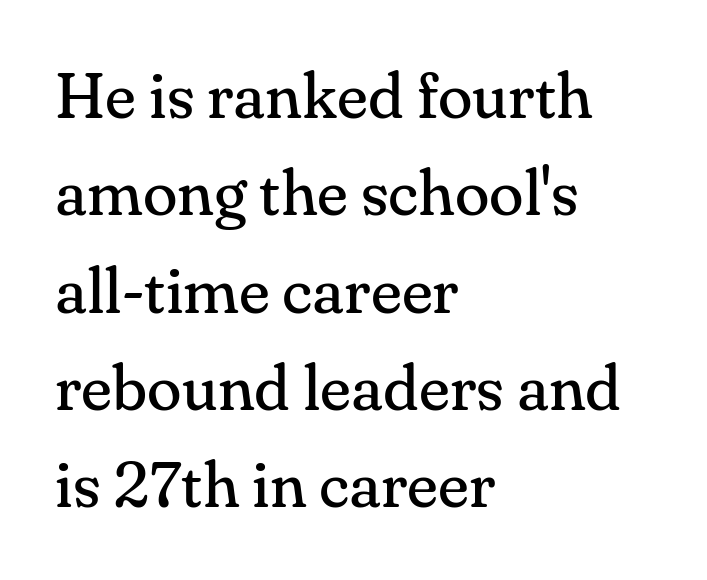
These lines are rendered in a variable-pitch font. The tracking reads as untouched default to a designer's eye. The compositor pushed each line to the left boundary. Normally led — the rows are evenly, conventionally spaced. Posture: straight, roman, zero tilt. A bare baseline throughout the passage.
